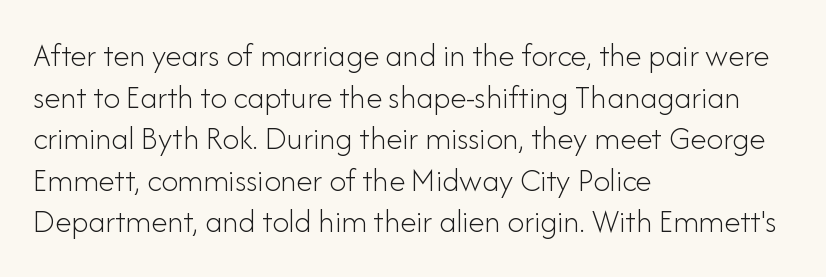
The image shows 33 px light sans-serif type, upright; set left-aligned, normal line spacing (1.26x), normal letter spacing, not underlined; low stroke contrast and a small x-height.
